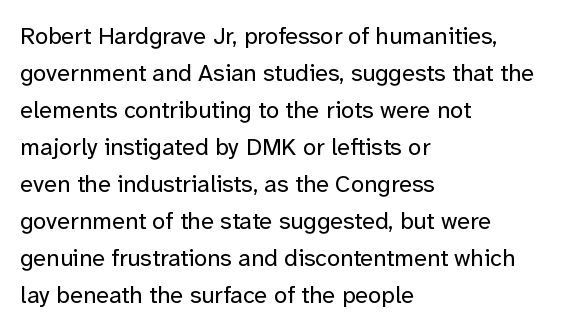
The image shows 24 px text type, upright; set left-aligned, normal line spacing (1.54x), normal letter spacing, not underlined.
